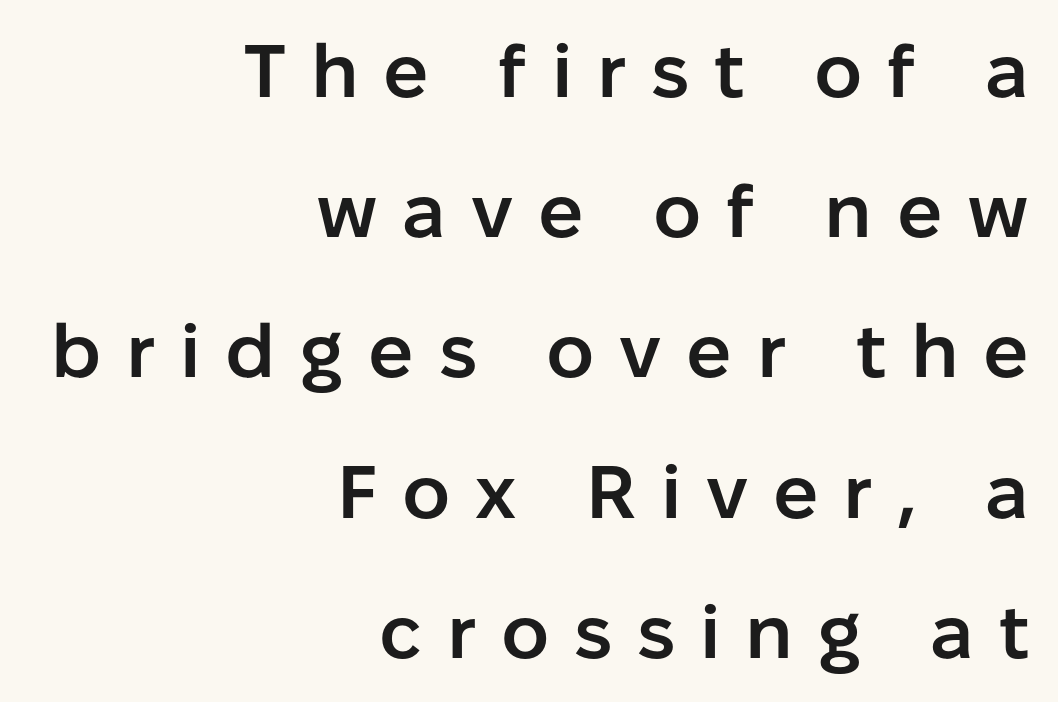
The image shows 75 px semibold sans-serif type, upright; set right-aligned, line spacing 1.87x, unusually wide letter spacing (+0.33 em), not underlined; low stroke contrast and a medium x-height.
